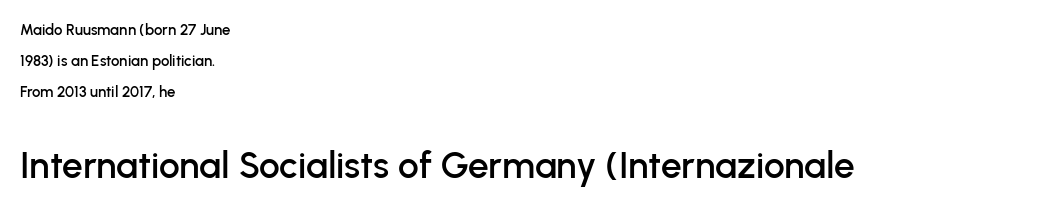
Q: Is the text italic (slanted)? A: No, it is upright.
Q: Is the typeface a serif or a sans-serif typeface? A: Sans-serif.
Q: Is the text underlined? A: No.
Q: How is the paragraph aligned? A: Left-aligned.
Q: Is the spacing between letters normal or unusually wide? A: Normal.
Q: Is the spacing between lines tight, normal or loose? A: Loose.
Q: Which block of text is set in a larger size, the first (top) or the second (bottom)? A: The second (bottom) one.
Q: Width (condensed, normal, or wide)? A: Normal.
Q: Stroke contrast? A: Low.
Q: x-height? A: Medium.
Q: Monospaced? A: No.
